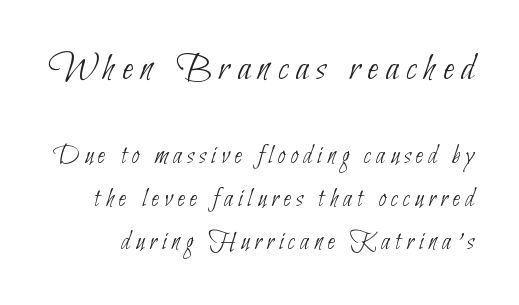
Evenly set lines give the paragraph a standard silhouette. The rendering uses natural spacing where letterforms have individual widths. The designer gave the opening block more size than the closing block. No feet cap the strokes, marking this as sans-serif type.
